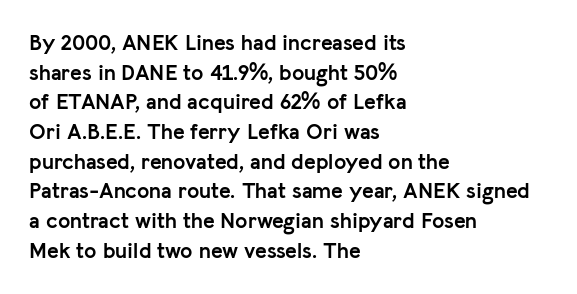
Q: Is the text bold? A: Yes.
Q: Is the text italic (slanted)? A: No, it is upright.
Q: Is the text underlined? A: No.
Q: How is the paragraph aligned? A: Left-aligned.
Q: Is the spacing between letters normal or unusually wide? A: Normal.
Q: Is the spacing between lines tight, normal or loose? A: Normal.
